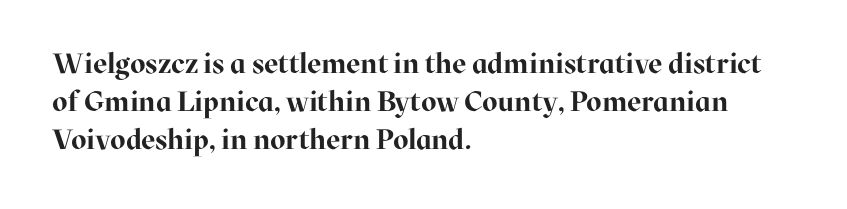
The letters advance in unequal steps, a hallmark of proportional type. Rows of type keep a routine distance in the vertical direction. Upright lettering throughout. Quick note: underline off.
